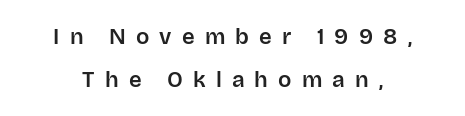
Students, note that the glyphs here are deliberately spaced far apart. No italicization has been applied; the sample stays upright. This block would shrink considerably if given ordinary leading; it's expanded now. Type without underlining.
